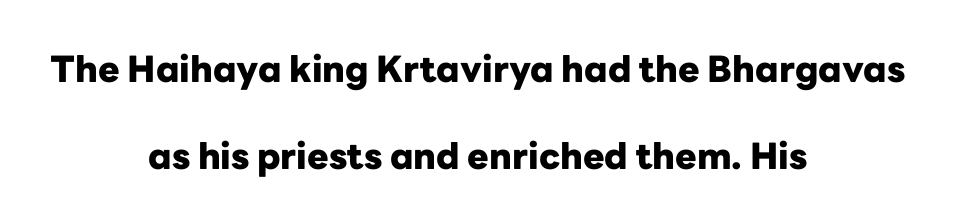
The typesetter chose a symmetrical, centered arrangement here. A sans-serif font was chosen for this passage. The rendering uses natural spacing where letterforms have individual widths. This rendering leaves character spacing at its baseline value.
